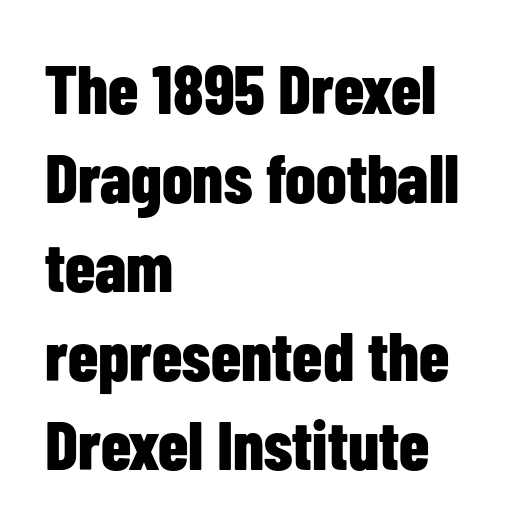
The image shows 69 px bold, condensed sans-serif type, upright; set left-aligned, normal line spacing (1.29x), normal letter spacing, not underlined; low stroke contrast and a medium x-height.
